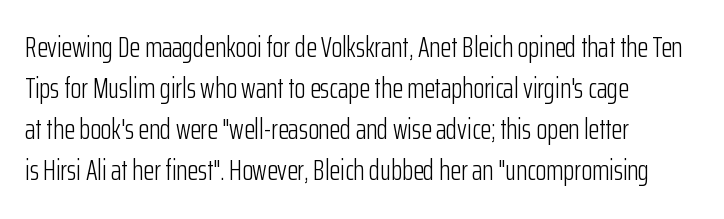
The image shows 28 px light, condensed sans-serif type, upright; set left-aligned, normal line spacing (1.47x), normal letter spacing, not underlined; low stroke contrast and a medium x-height.
